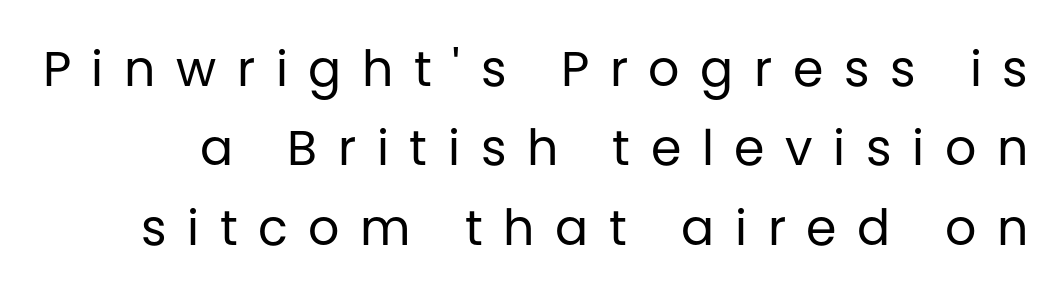
The passage shown stacks its lines at a standard gap. The specimen reads as upright at a glance. Serifs: no, the terminals of the letterforms are clean. The strokes carry an ordinary text weight at most.
